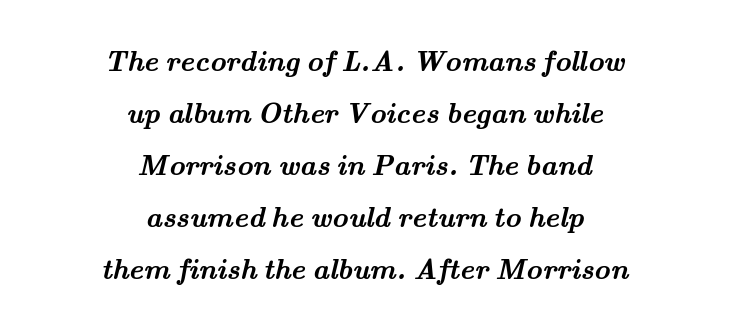
The image shows 28 px semibold, wide serif type; set centered, line spacing 1.86x, normal letter spacing, not underlined; medium stroke contrast and a small x-height.
